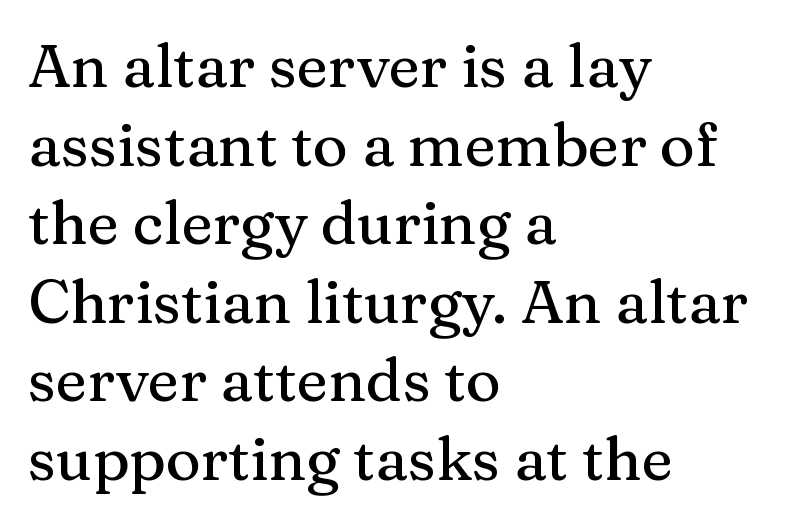
Q: Is the text italic (slanted)? A: No, it is upright.
Q: Is the typeface a serif or a sans-serif typeface? A: Serif.
Q: Is the text underlined? A: No.
Q: How is the paragraph aligned? A: Left-aligned.
Q: Is the spacing between letters normal or unusually wide? A: Normal.
Q: Is the spacing between lines tight, normal or loose? A: Normal.
Q: Width (condensed, normal, or wide)? A: Normal.
Q: Stroke contrast? A: Medium.
Q: x-height? A: Medium.
Q: Monospaced? A: No.
